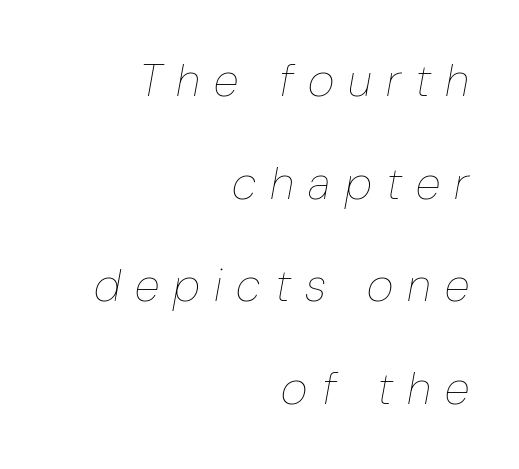
In CSS terms this would be text-align: right. The typesetting does not lean heavy: it is not bold. Looks like regular typesetting: each glyph gets only the width it needs. Every character sits at an angle, as italics do.
